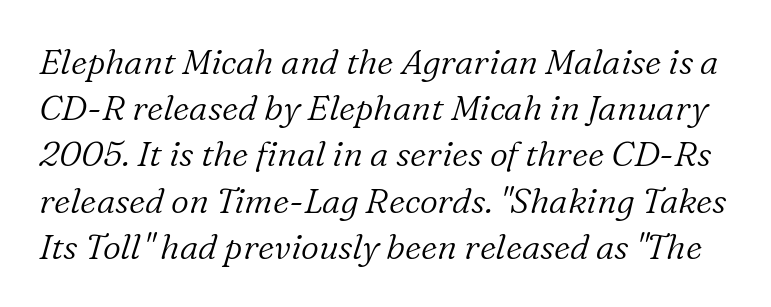
The image shows 35 px light serif type, italic (leaning right); set normal line spacing (1.32x), normal letter spacing, not underlined; low stroke contrast and a medium x-height.
